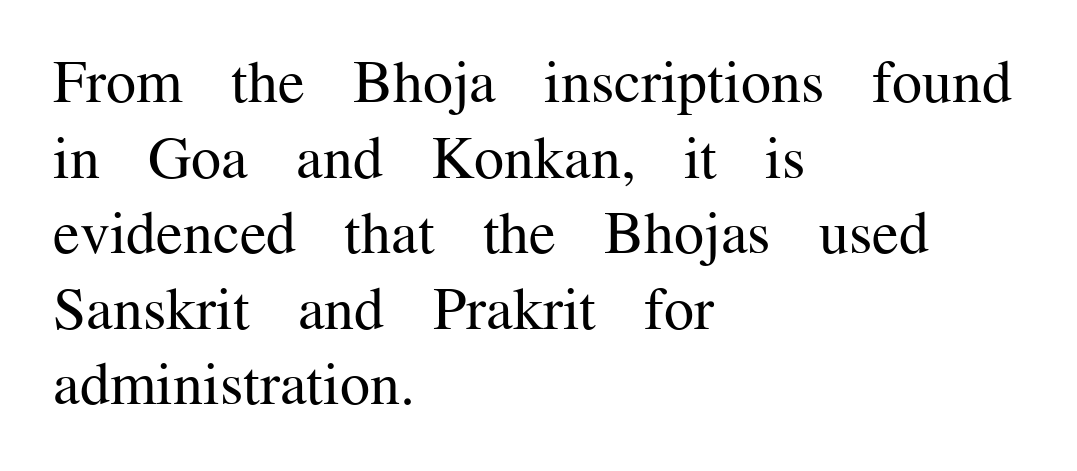
Does the copy run flush right? No — it runs flush left. Each letter keeps its own natural width here, so spacing adapts to shape. Each new line begins a customary step beneath the previous one. A roman cut, with each character standing at attention. The cut favours lightness, reaching ordinary text weight at its darkest. Descenders are the only things crossing below the line.
